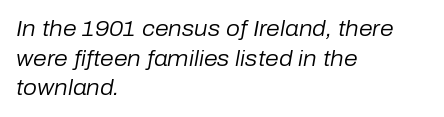
{"italic": "yes", "lean": "right", "slant_degrees": 10, "bold": "no", "underline": "no", "align": "left", "line_spacing": "normal", "line_spacing_ratio": 1.35, "letter_spacing": "normal", "letter_spacing_em": 0.0, "glyph_px": 22}
